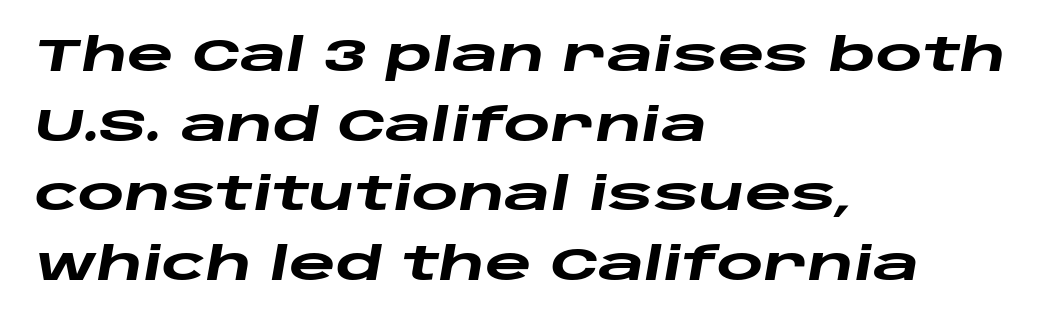
Q: Is the text bold? A: Yes.
Q: Is the text italic (slanted)? A: Yes, it leans right by about 10 degrees.
Q: Is the text underlined? A: No.
Q: How is the paragraph aligned? A: Left-aligned.
Q: Is the spacing between letters normal or unusually wide? A: Normal.
Q: Is the spacing between lines tight, normal or loose? A: Normal.
Q: Width (condensed, normal, or wide)? A: Wide.
Q: Stroke contrast? A: Low.
Q: x-height? A: Large.
Q: Monospaced? A: No.
